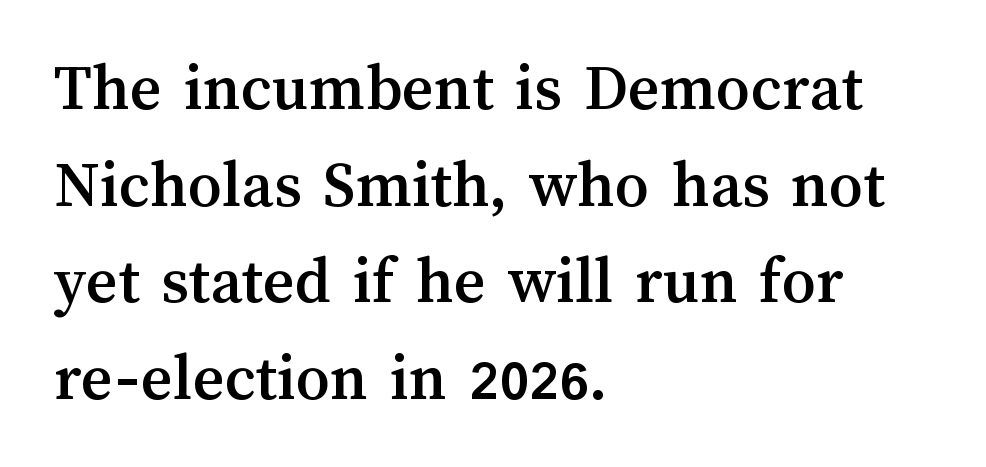
{"italic": "no", "width": "normal", "stroke_contrast": "medium", "x_height": "medium", "monospaced": "no", "underline": "no", "align": "left", "line_spacing": "normal", "line_spacing_ratio": 1.42, "letter_spacing": "normal", "letter_spacing_em": 0.0, "glyph_px": 68}
